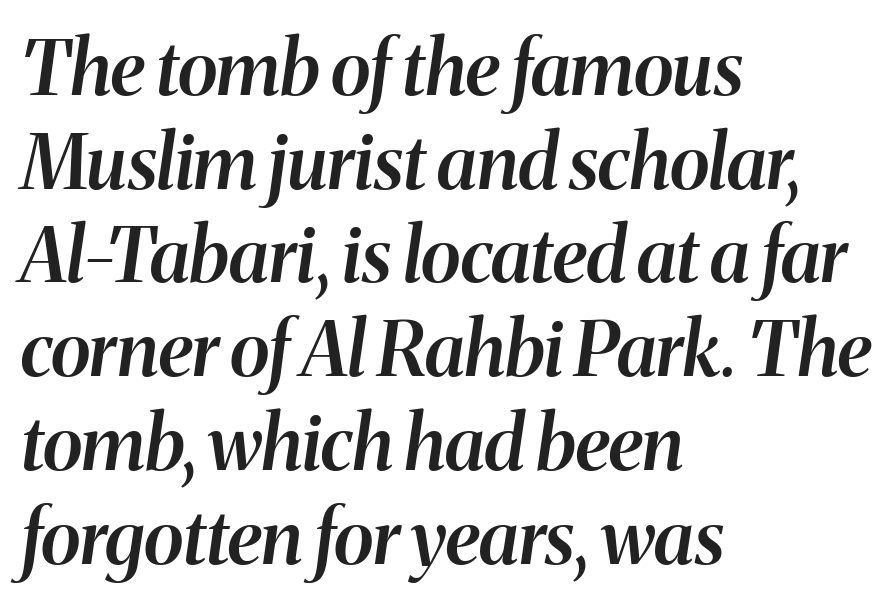
{"italic": "yes", "lean": "right", "slant_degrees": 8, "bold": "semi", "weight": "semibold", "width": "normal", "stroke_contrast": "medium", "x_height": "medium", "monospaced": "no", "underline": "no", "align": "left", "line_spacing": "normal", "line_spacing_ratio": 1.25, "letter_spacing": "normal", "letter_spacing_em": 0.0, "glyph_px": 75}
